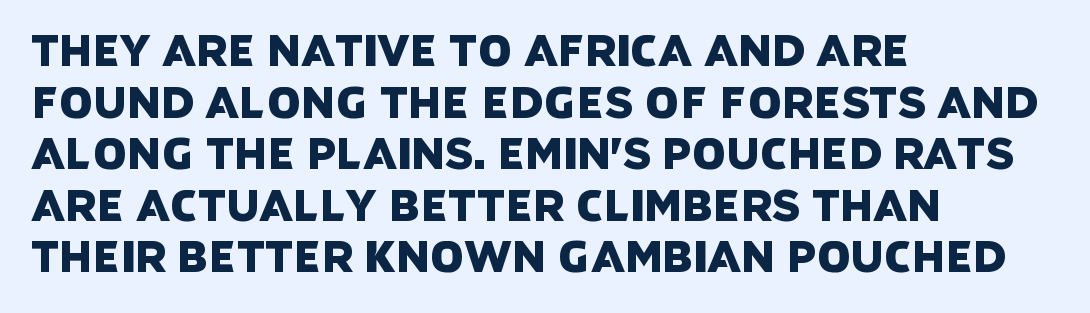
The image shows 43 px sans-serif type; set left-aligned, line spacing 1.2x, normal letter spacing, not underlined; low stroke contrast and a large x-height.
